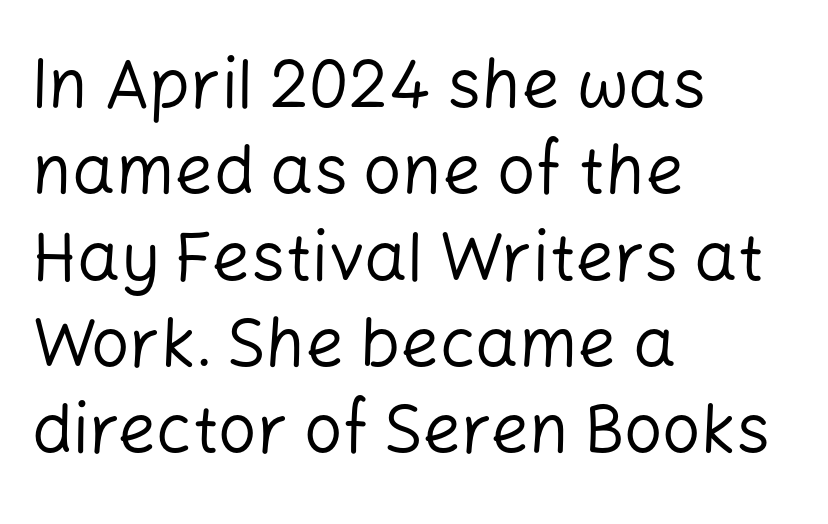
{"serif": "no", "italic": "no", "bold": "no", "weight": "regular", "width": "normal", "stroke_contrast": "low", "x_height": "medium", "monospaced": "no", "underline": "no", "align": "left", "line_spacing": "normal", "line_spacing_ratio": 1.27, "letter_spacing": "normal", "letter_spacing_em": 0.0, "glyph_px": 68}
